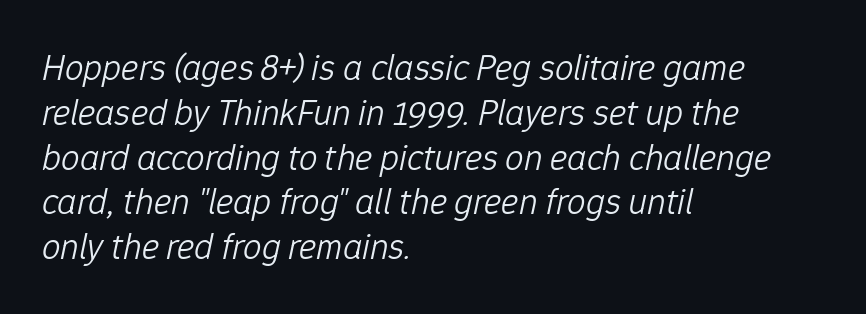
{"italic": "yes", "lean": "right", "slant_degrees": 12, "bold": "no", "weight": "light", "width": "normal", "stroke_contrast": "low", "x_height": "medium", "monospaced": "no", "underline": "no", "align": "left", "line_spacing_ratio": 1.21, "letter_spacing": "normal", "letter_spacing_em": 0.0, "glyph_px": 37}
